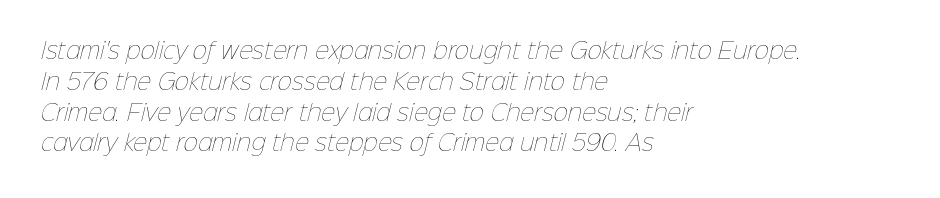
Glance below the letters and you will spot only blank space. Vertical spacing — default. Spacing between characters is what you'd get straight out of the box. Does the copy run flush right? No — it runs flush left. The typeface has the unassuming heft of standard copy or less.
